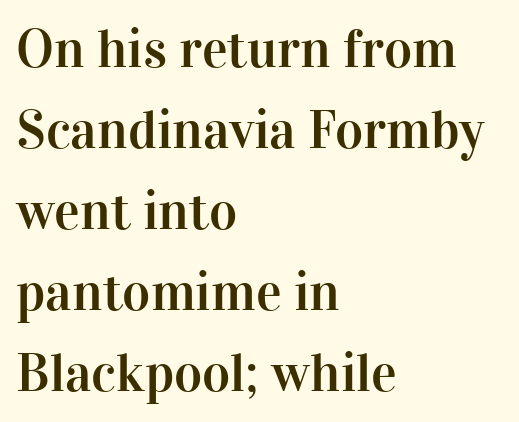
Q: Is the text italic (slanted)? A: No, it is upright.
Q: Is the typeface a serif or a sans-serif typeface? A: Serif.
Q: Is the text underlined? A: No.
Q: How is the paragraph aligned? A: Left-aligned.
Q: Is the spacing between letters normal or unusually wide? A: Normal.
Q: Is the spacing between lines tight, normal or loose? A: Normal.
Q: Width (condensed, normal, or wide)? A: Normal.
Q: Stroke contrast? A: High.
Q: x-height? A: Medium.
Q: Monospaced? A: No.
